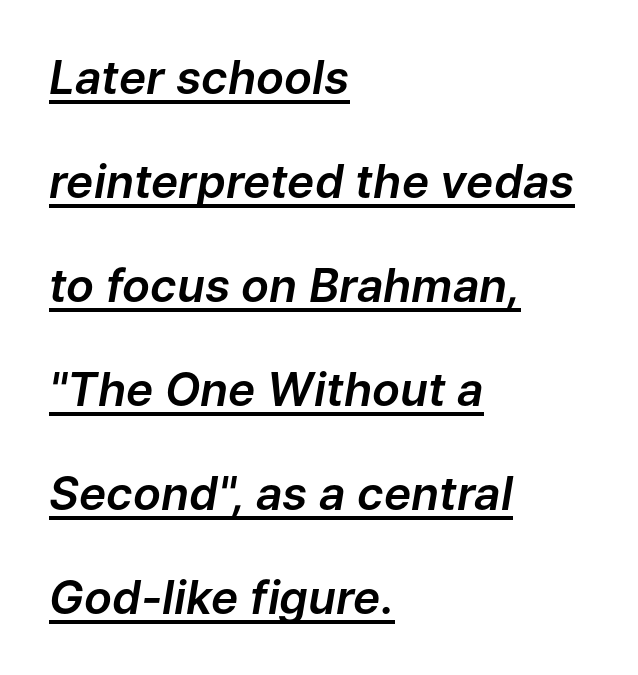
The image shows 46 px text type, italic (leaning right); set left-aligned, loose line spacing (2.26x), normal letter spacing, underlined; low stroke contrast and a medium x-height.
